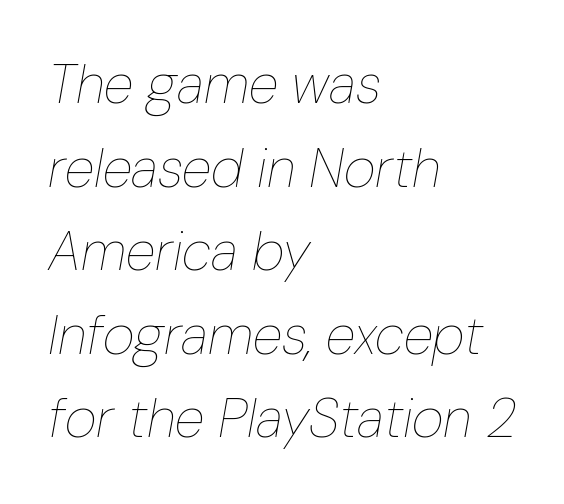
{"italic": "yes", "lean": "right", "slant_degrees": 10, "bold": "no", "weight": "thin", "width": "condensed", "stroke_contrast": "low", "x_height": "medium", "monospaced": "no", "underline": "no", "align": "left", "line_spacing": "normal", "line_spacing_ratio": 1.52, "letter_spacing": "normal", "letter_spacing_em": 0.0, "glyph_px": 55}
